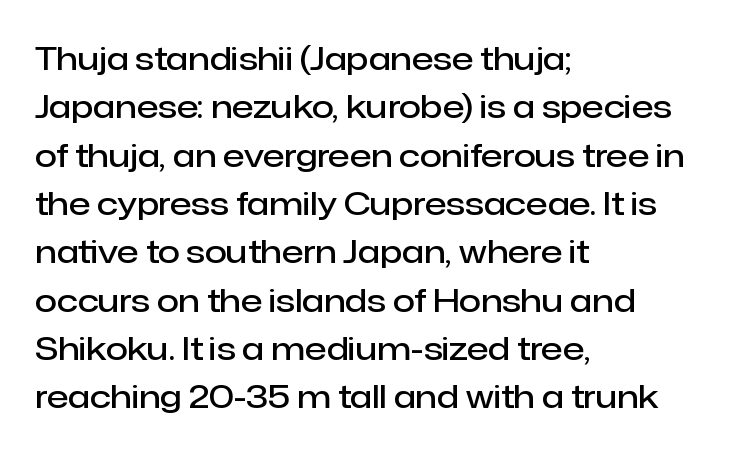
{"serif": "no", "italic": "no", "bold": "semi", "weight": "semibold", "width": "normal", "stroke_contrast": "low", "x_height": "medium", "monospaced": "no", "underline": "no", "align": "left", "line_spacing": "normal", "line_spacing_ratio": 1.51, "letter_spacing": "normal", "letter_spacing_em": 0.0, "glyph_px": 32}
